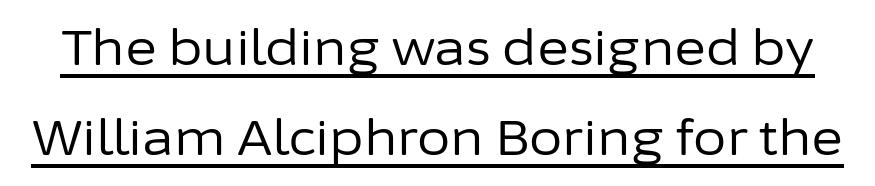
The image shows 48 px regular-weight sans-serif type, upright; set line spacing 1.87x, normal letter spacing, underlined; low stroke contrast and a medium x-height.
